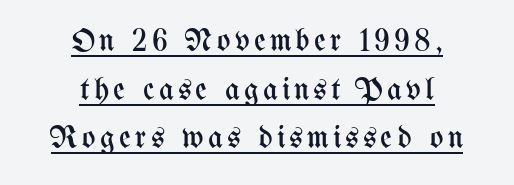
Q: Is the text bold? A: No.
Q: Is the text italic (slanted)? A: No, it is upright.
Q: Is the text underlined? A: Yes.
Q: How is the paragraph aligned? A: Centered.
Q: Is the spacing between lines tight, normal or loose? A: Normal.
Q: Width (condensed, normal, or wide)? A: Condensed.
Q: Stroke contrast? A: Medium.
Q: x-height? A: Medium.
Q: Monospaced? A: No.
